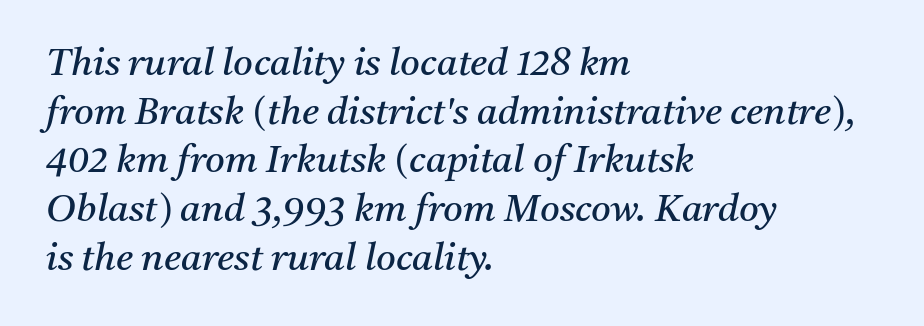
Q: Is the text bold? A: No.
Q: Is the text italic (slanted)? A: Yes, it leans right by about 11 degrees.
Q: Is the typeface a serif or a sans-serif typeface? A: Serif.
Q: Is the text underlined? A: No.
Q: How is the paragraph aligned? A: Left-aligned.
Q: Is the spacing between letters normal or unusually wide? A: Normal.
Q: Is the spacing between lines tight, normal or loose? A: Normal.
Q: Width (condensed, normal, or wide)? A: Normal.
Q: Stroke contrast? A: Medium.
Q: x-height? A: Medium.
Q: Monospaced? A: No.
